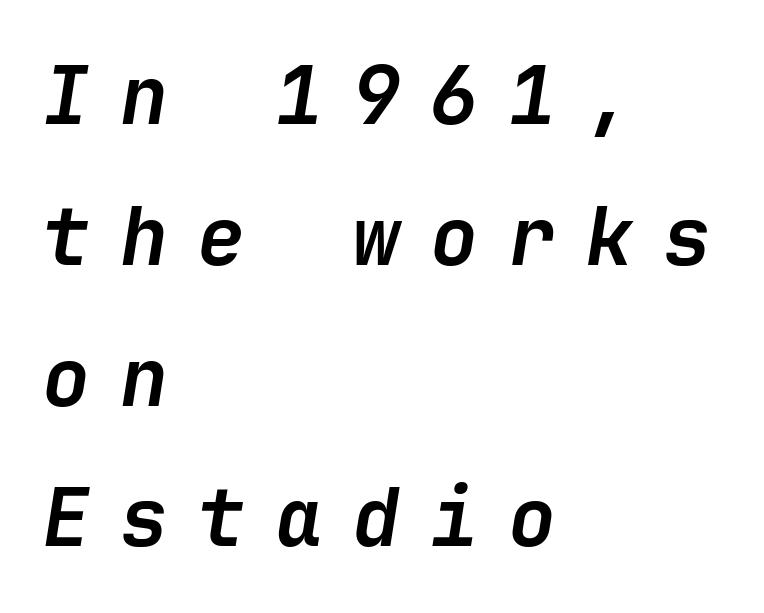
{"italic": "yes", "lean": "right", "slant_degrees": 9, "bold": "yes", "weight": "semibold", "width": "normal", "stroke_contrast": "low", "x_height": "medium", "underline": "no", "align": "left", "line_spacing_ratio": 1.76, "letter_spacing": "wide", "letter_spacing_em": 0.37, "glyph_px": 80}
